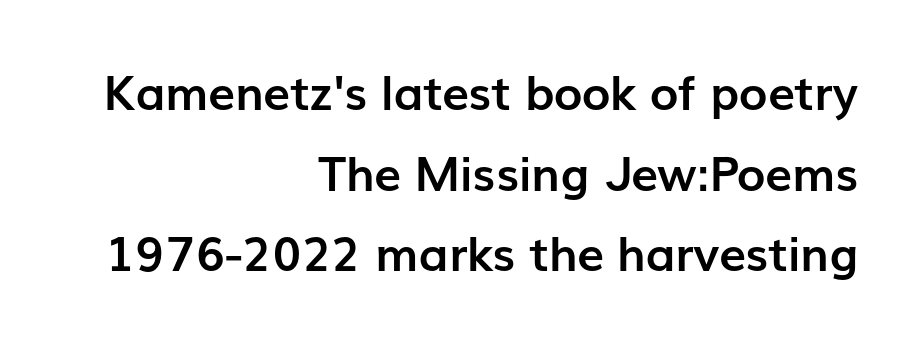
Characters follow at the spacing the type designer built in. The words here are not underlined. How would I describe the line gaps? Plain and ordinary. Quick note: not italic, upright. Alignment: flush right.
